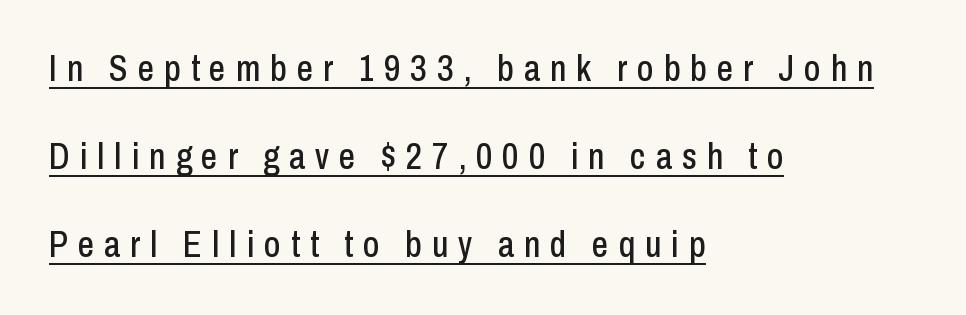
{"serif": "no", "italic": "no", "width": "condensed", "stroke_contrast": "low", "x_height": "medium", "monospaced": "no", "underline": "yes", "align": "left", "line_spacing": "loose", "line_spacing_ratio": 2.45, "letter_spacing": "wide", "letter_spacing_em": 0.28, "glyph_px": 36}
